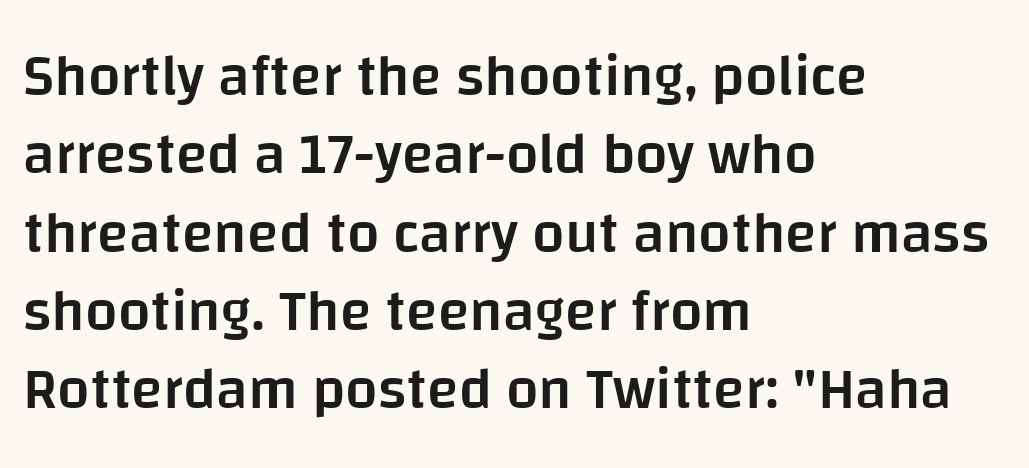
The image shows 58 px semibold sans-serif type, upright; set left-aligned, normal line spacing (1.35x), normal letter spacing, not underlined; low stroke contrast and a large x-height.
